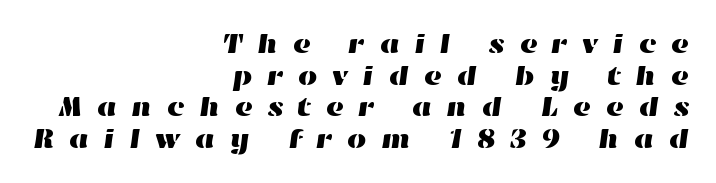
Q: Is the text underlined? A: No.
Q: How is the paragraph aligned? A: Right-aligned.
Q: Is the spacing between letters normal or unusually wide? A: Unusually wide.
Q: Is the spacing between lines tight, normal or loose? A: Tight.
Q: Width (condensed, normal, or wide)? A: Wide.
Q: Stroke contrast? A: High.
Q: x-height? A: Medium.
Q: Monospaced? A: No.
